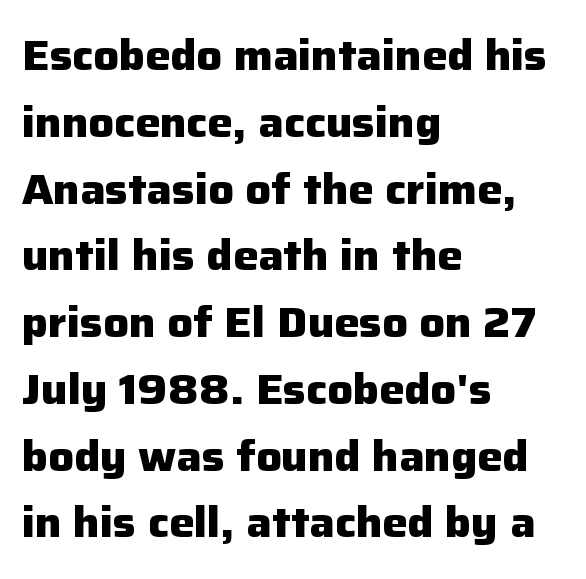
Q: Is the text bold? A: Yes.
Q: Is the text italic (slanted)? A: No, it is upright.
Q: Is the typeface a serif or a sans-serif typeface? A: Sans-serif.
Q: Is the text underlined? A: No.
Q: How is the paragraph aligned? A: Left-aligned.
Q: Is the spacing between letters normal or unusually wide? A: Normal.
Q: Is the spacing between lines tight, normal or loose? A: Normal.
Q: Width (condensed, normal, or wide)? A: Normal.
Q: Stroke contrast? A: Low.
Q: x-height? A: Medium.
Q: Monospaced? A: No.
